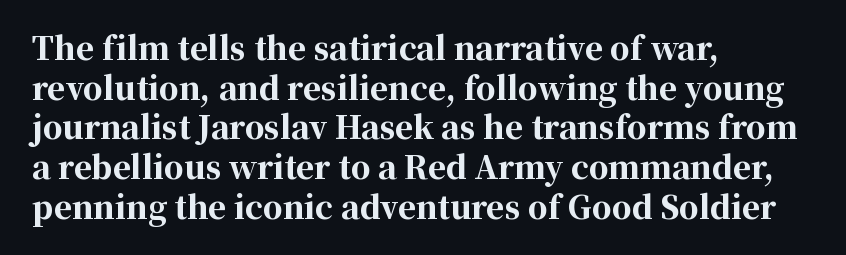
The image shows 31 px bold serif type, upright; set left-aligned, normal line spacing (1.28x), normal letter spacing, not underlined; high stroke contrast and a medium x-height.
